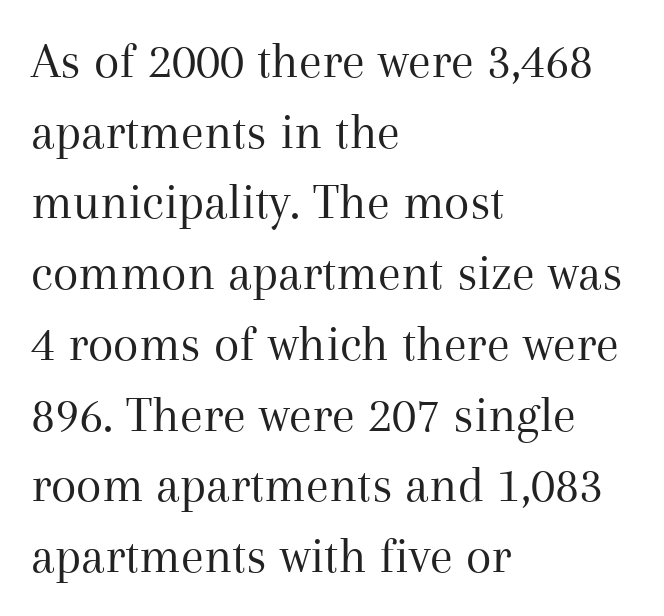
{"serif": "yes", "italic": "no", "bold": "no", "weight": "regular", "width": "normal", "stroke_contrast": "medium", "x_height": "medium", "monospaced": "no", "underline": "no", "align": "left", "line_spacing": "normal", "line_spacing_ratio": 1.36, "letter_spacing": "normal", "letter_spacing_em": 0.0, "glyph_px": 52}
